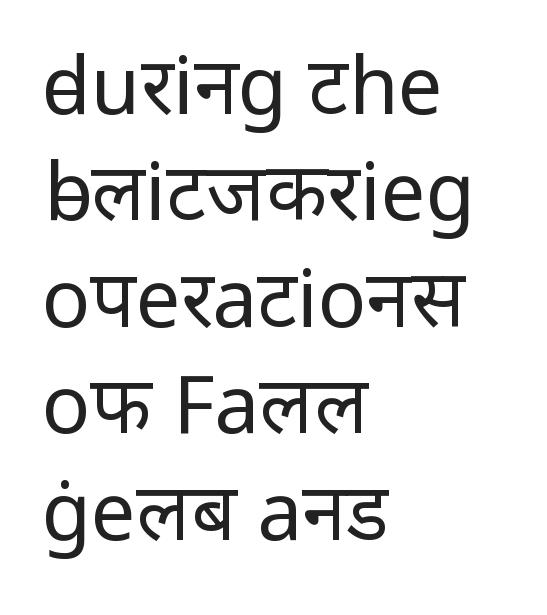
{"serif": "no", "italic": "no", "bold": "no", "weight": "regular", "width": "normal", "stroke_contrast": "low", "x_height": "medium", "monospaced": "no", "underline": "no", "align": "left", "line_spacing": "normal", "line_spacing_ratio": 1.33, "letter_spacing": "normal", "letter_spacing_em": 0.0, "glyph_px": 80}
